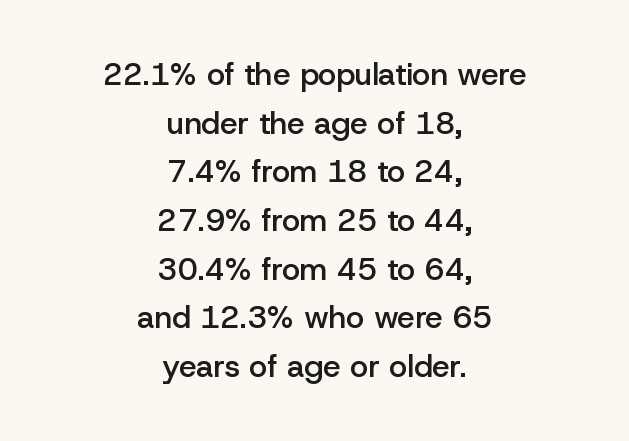
{"serif": "no", "italic": "no", "bold": "semi", "weight": "semibold", "width": "normal", "stroke_contrast": "low", "x_height": "medium", "monospaced": "no", "underline": "no", "align": "center", "line_spacing": "normal", "line_spacing_ratio": 1.57, "letter_spacing": "normal", "letter_spacing_em": 0.0, "glyph_px": 31}
